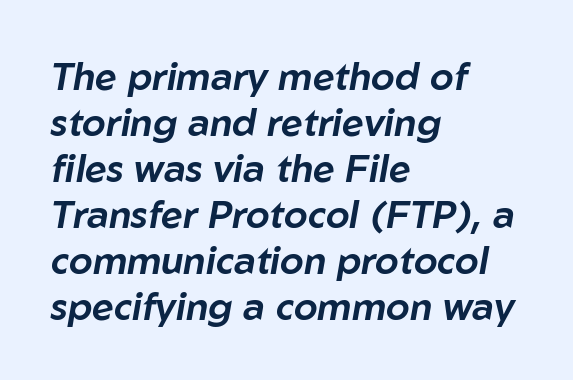
Notice how the passage keeps a crisp vertical edge on the left only. A typesetter would mark this as italic. The string is rendered with underlining switched off. Here the glyphs are tracked normally, forming tight word shapes. You could not count columns in this text — the font is proportionally spaced.
